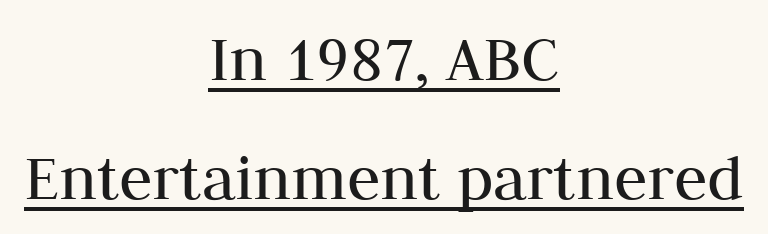
Q: Is the text bold? A: No.
Q: Is the text italic (slanted)? A: No, it is upright.
Q: Is the typeface a serif or a sans-serif typeface? A: Serif.
Q: Is the text underlined? A: Yes.
Q: How is the paragraph aligned? A: Centered.
Q: Is the spacing between letters normal or unusually wide? A: Normal.
Q: Width (condensed, normal, or wide)? A: Normal.
Q: Stroke contrast? A: Medium.
Q: x-height? A: Medium.
Q: Monospaced? A: No.
